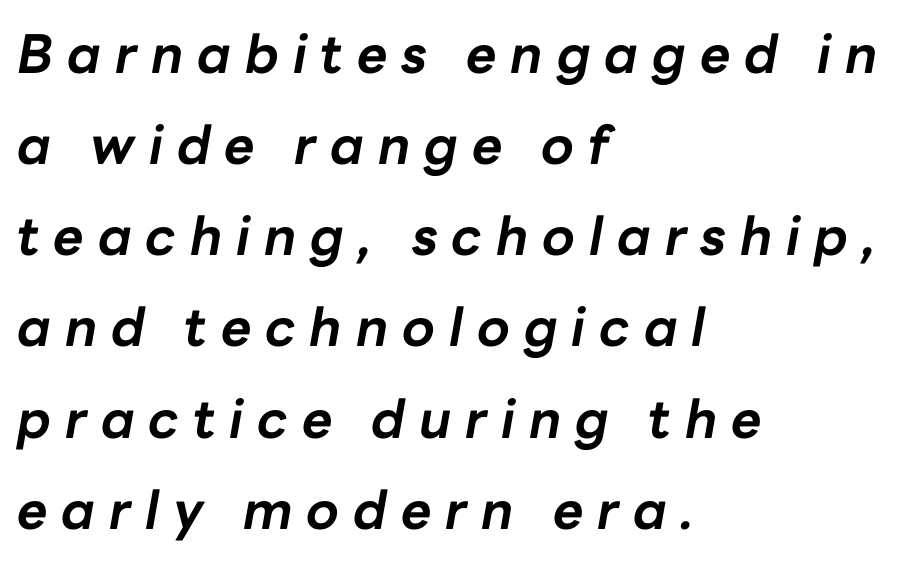
{"italic": "yes", "lean": "right", "slant_degrees": 10, "bold": "yes", "weight": "bold", "width": "normal", "stroke_contrast": "low", "x_height": "medium", "monospaced": "no", "underline": "no", "align": "left", "line_spacing_ratio": 1.72, "letter_spacing": "wide", "letter_spacing_em": 0.26, "glyph_px": 53}
